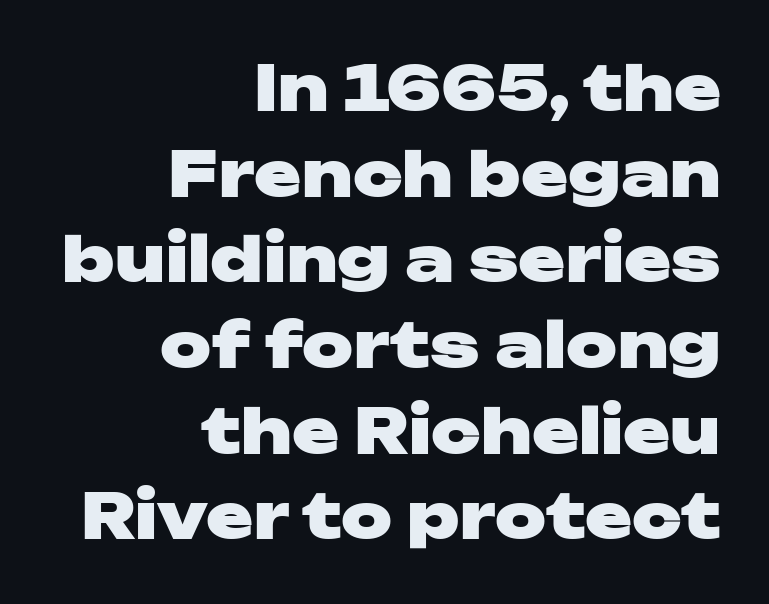
Q: Is the text bold? A: Yes.
Q: Is the text italic (slanted)? A: No, it is upright.
Q: Is the typeface a serif or a sans-serif typeface? A: Sans-serif.
Q: Is the text underlined? A: No.
Q: How is the paragraph aligned? A: Right-aligned.
Q: Is the spacing between letters normal or unusually wide? A: Normal.
Q: Is the spacing between lines tight, normal or loose? A: Normal.
Q: Width (condensed, normal, or wide)? A: Wide.
Q: Stroke contrast? A: Low.
Q: x-height? A: Medium.
Q: Monospaced? A: No.
